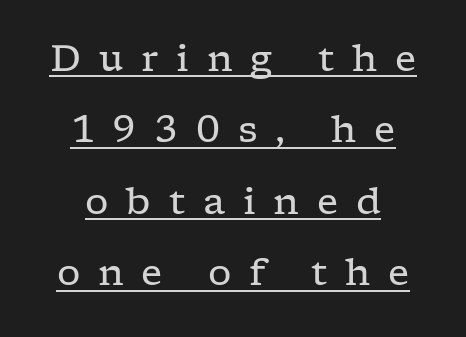
The text was rendered using a seriffed face with decorative stroke endings. The lettering is marked with a stroke running underneath it. Students, note that the glyphs here are deliberately spaced far apart. Here the designer chose a conventional face with non-uniform glyph widths. Bold? No — there's no thickening of the strokes. The designer dialed line spacing up above the default.
